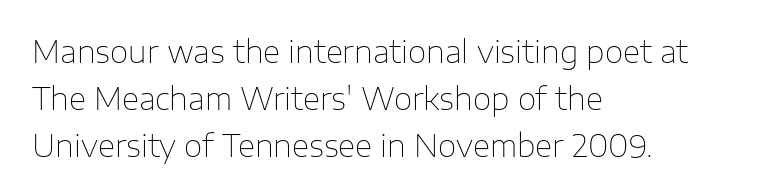
Q: Is the text bold? A: No.
Q: Is the text italic (slanted)? A: No, it is upright.
Q: Is the typeface a serif or a sans-serif typeface? A: Sans-serif.
Q: Is the text underlined? A: No.
Q: How is the paragraph aligned? A: Left-aligned.
Q: Is the spacing between letters normal or unusually wide? A: Normal.
Q: Is the spacing between lines tight, normal or loose? A: Normal.
Q: Width (condensed, normal, or wide)? A: Normal.
Q: Stroke contrast? A: Low.
Q: x-height? A: Medium.
Q: Monospaced? A: No.
